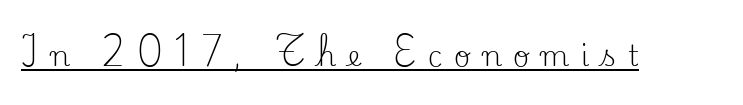
Q: Is the text bold? A: No.
Q: Is the text italic (slanted)? A: No, it is upright.
Q: Is the text underlined? A: Yes.
Q: Is the spacing between letters normal or unusually wide? A: Unusually wide.
Q: Width (condensed, normal, or wide)? A: Normal.
Q: Stroke contrast? A: Low.
Q: x-height? A: Small.
Q: Monospaced? A: No.
